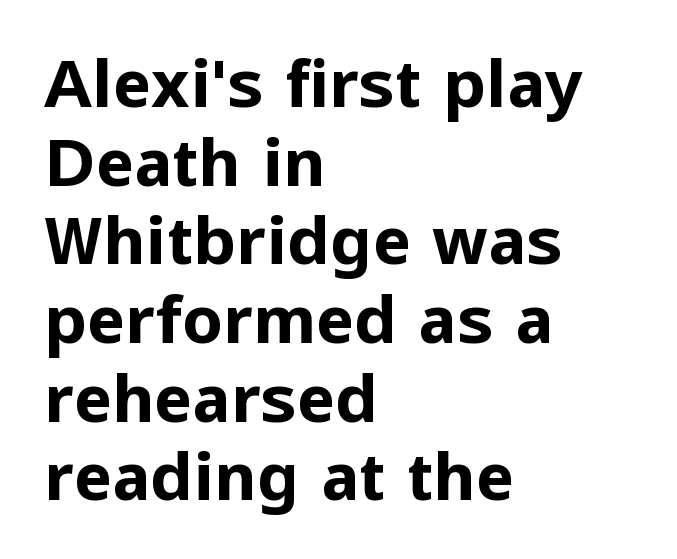
{"serif": "no", "italic": "no", "bold": "yes", "weight": "bold", "width": "normal", "stroke_contrast": "low", "x_height": "medium", "monospaced": "no", "underline": "no", "align": "left", "line_spacing_ratio": 1.21, "letter_spacing": "normal", "letter_spacing_em": 0.0, "glyph_px": 65}
